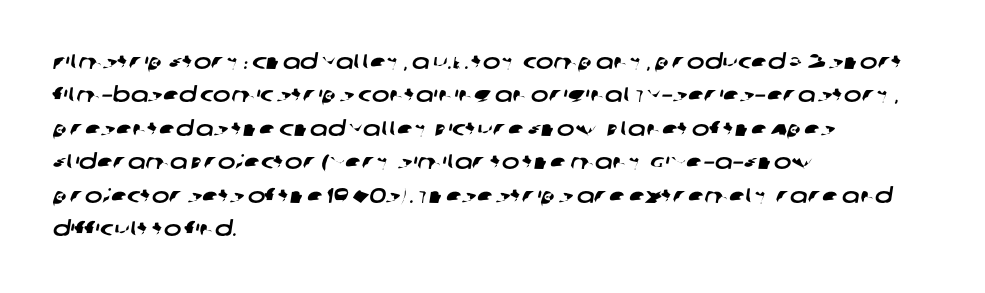
{"underline": "no", "align": "left", "line_spacing": "normal", "line_spacing_ratio": 1.59, "letter_spacing": "normal", "letter_spacing_em": 0.0, "glyph_px": 21}
